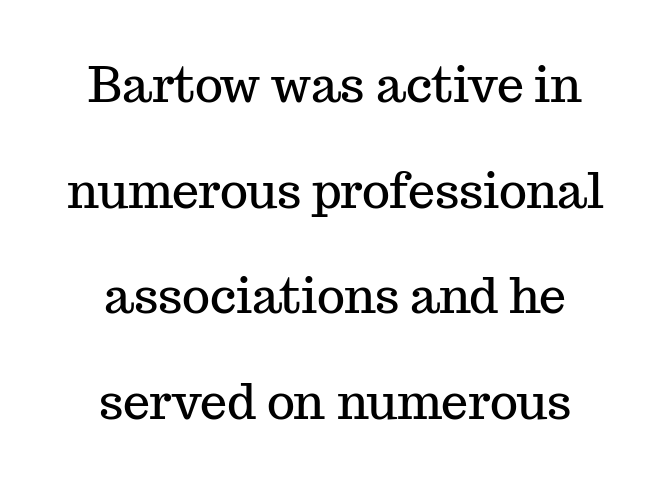
The image shows 48 px serif type, upright; set centered, loose line spacing (2.2x), normal letter spacing, not underlined; medium stroke contrast and a medium x-height.
